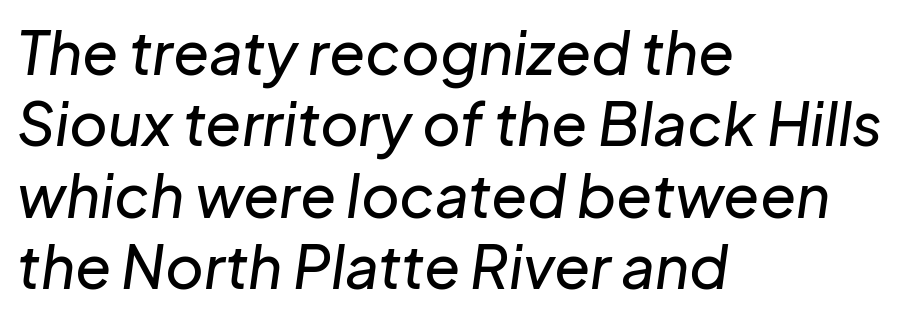
Line beginnings align vertically; line endings do not. The letters are slanted; this is an italic face. You could not count columns in this text — the font is proportionally spaced. The glyphs are unaccompanied by any horizontal stroke below them. These lines keep a tight, regular rhythm from letter to letter.
